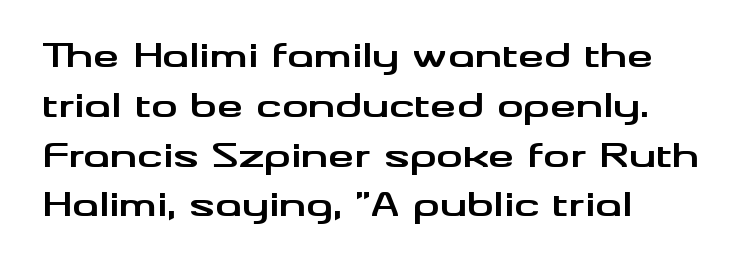
Q: Is the text bold? A: Yes.
Q: Is the text italic (slanted)? A: No, it is upright.
Q: Is the typeface a serif or a sans-serif typeface? A: Sans-serif.
Q: Is the text underlined? A: No.
Q: How is the paragraph aligned? A: Left-aligned.
Q: Is the spacing between letters normal or unusually wide? A: Normal.
Q: Is the spacing between lines tight, normal or loose? A: Normal.
Q: Width (condensed, normal, or wide)? A: Wide.
Q: Stroke contrast? A: Medium.
Q: x-height? A: Small.
Q: Monospaced? A: No.
